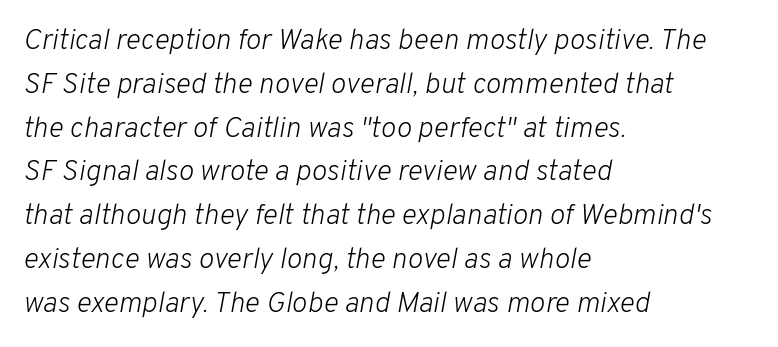
{"italic": "yes", "lean": "right", "slant_degrees": 10, "bold": "no", "weight": "light", "width": "normal", "stroke_contrast": "low", "x_height": "medium", "monospaced": "no", "underline": "no", "align": "left", "line_spacing": "normal", "line_spacing_ratio": 1.51, "letter_spacing": "normal", "letter_spacing_em": 0.0, "glyph_px": 29}
